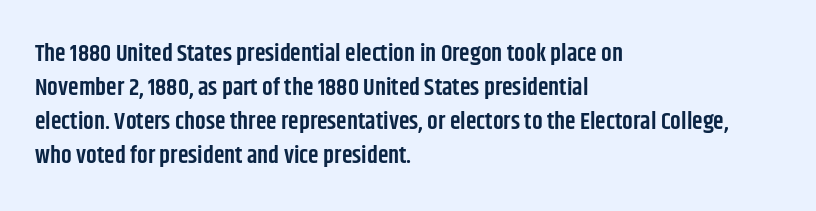
Bold? Not quite — semibold, heavier than regular but stopping short. Caption: standard tracking, unaltered. The setting favours the left margin, as ordinary paragraphs usually do. Leading matches the norm, producing a regular column. If you drew a line through each stem, it would be perfectly vertical. Bare-footed words on every line.
